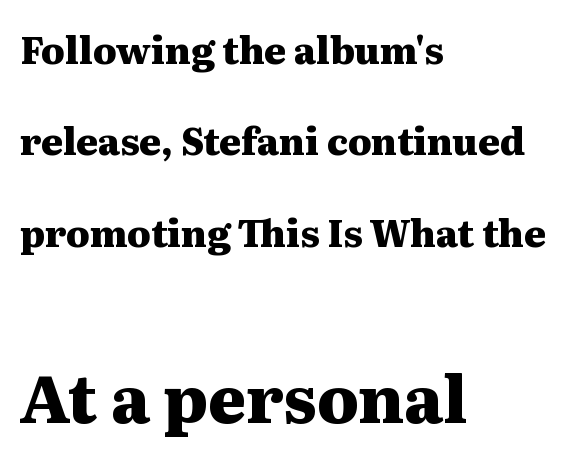
Q: Is the text bold? A: Yes.
Q: Is the text italic (slanted)? A: No, it is upright.
Q: Is the typeface a serif or a sans-serif typeface? A: Serif.
Q: Is the text underlined? A: No.
Q: How is the paragraph aligned? A: Left-aligned.
Q: Is the spacing between letters normal or unusually wide? A: Normal.
Q: Is the spacing between lines tight, normal or loose? A: Loose.
Q: Which block of text is set in a larger size, the first (top) or the second (bottom)? A: The second (bottom) one.
Q: Width (condensed, normal, or wide)? A: Wide.
Q: Stroke contrast? A: Medium.
Q: x-height? A: Medium.
Q: Monospaced? A: No.
